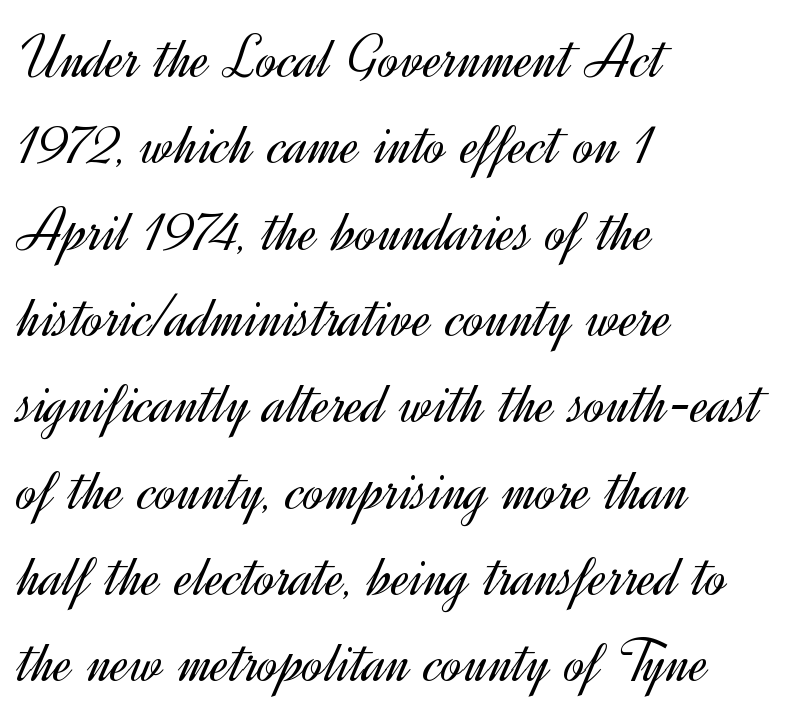
{"serif": "no", "bold": "no", "weight": "light", "width": "normal", "x_height": "small", "monospaced": "no", "underline": "no", "align": "left", "line_spacing": "normal", "line_spacing_ratio": 1.37, "letter_spacing": "normal", "letter_spacing_em": 0.0, "glyph_px": 63}
